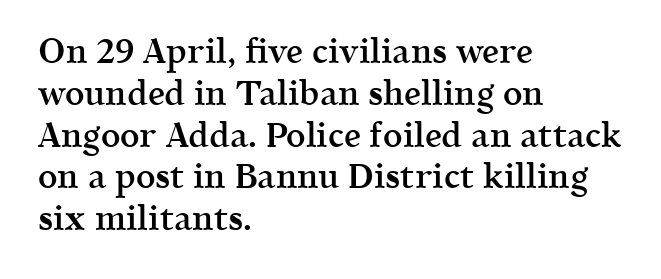
Nothing unusual about the tracking: characters are spaced as the font intends. Looks like regular typesetting: each glyph gets only the width it needs. Vertical strokes here are truly vertical. How heavy is the stroke? Medium-heavy — a semibold, shy of bold.
